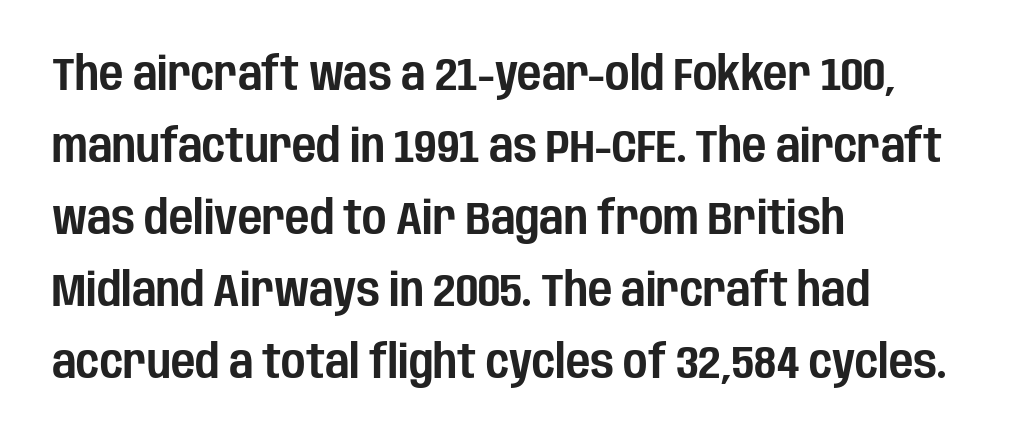
Q: Is the text italic (slanted)? A: No, it is upright.
Q: Is the typeface a serif or a sans-serif typeface? A: Sans-serif.
Q: Is the text underlined? A: No.
Q: How is the paragraph aligned? A: Left-aligned.
Q: Is the spacing between letters normal or unusually wide? A: Normal.
Q: Is the spacing between lines tight, normal or loose? A: Normal.
Q: Width (condensed, normal, or wide)? A: Condensed.
Q: Stroke contrast? A: Low.
Q: x-height? A: Large.
Q: Monospaced? A: No.
